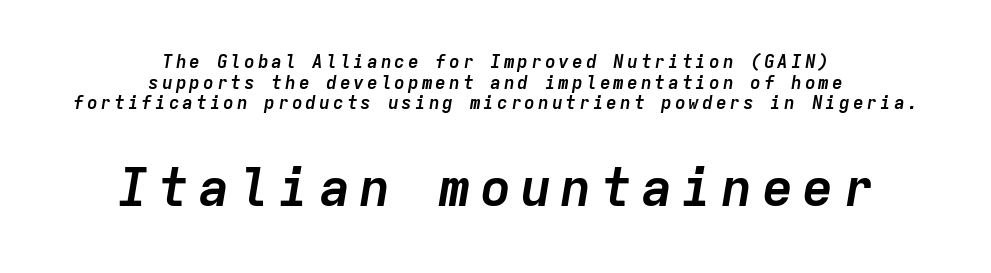
{"italic": "yes", "lean": "right", "slant_degrees": 9, "bold": "yes", "weight": "semibold", "width": "normal", "stroke_contrast": "low", "x_height": "medium", "monospaced": "yes", "underline": "no", "align": "center", "line_spacing": "tight", "line_spacing_ratio": 1.15, "larger_block": "second", "size_ratio": 2.94, "glyph_px": 53}
